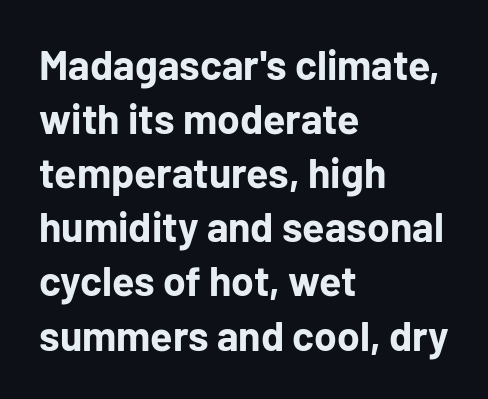
Q: Is the text bold? A: Yes.
Q: Is the text italic (slanted)? A: No, it is upright.
Q: Is the typeface a serif or a sans-serif typeface? A: Sans-serif.
Q: Is the text underlined? A: No.
Q: How is the paragraph aligned? A: Left-aligned.
Q: Is the spacing between letters normal or unusually wide? A: Normal.
Q: Is the spacing between lines tight, normal or loose? A: Normal.
Q: Width (condensed, normal, or wide)? A: Normal.
Q: Stroke contrast? A: Low.
Q: x-height? A: Medium.
Q: Monospaced? A: No.
